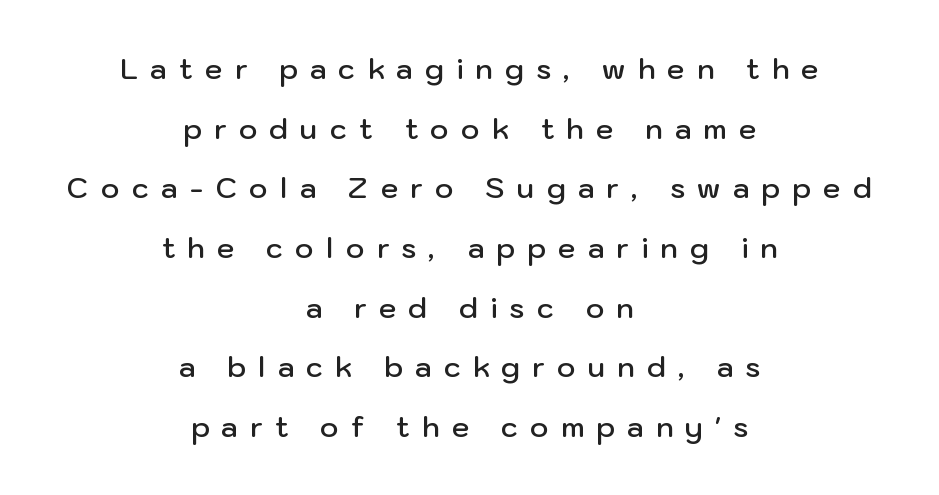
The image shows 28 px semibold sans-serif type, upright; set centered, loose line spacing (2.13x), unusually wide letter spacing (+0.44 em), not underlined; low stroke contrast and a medium x-height.
